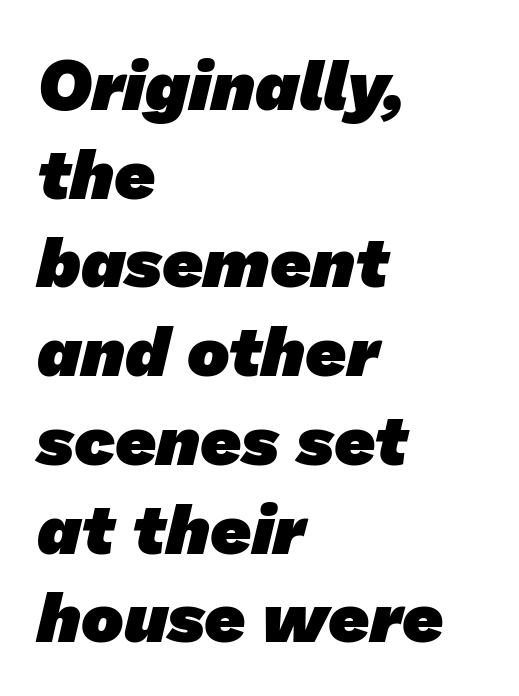
{"serif": "no", "bold": "yes", "weight": "heavy", "width": "normal", "stroke_contrast": "low", "x_height": "medium", "monospaced": "no", "underline": "no", "align": "left", "line_spacing": "normal", "line_spacing_ratio": 1.25, "letter_spacing": "normal", "letter_spacing_em": 0.0, "glyph_px": 71}
